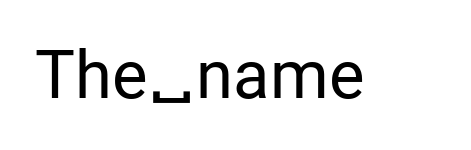
Q: Is the text bold? A: No.
Q: Is the text italic (slanted)? A: No, it is upright.
Q: Is the typeface a serif or a sans-serif typeface? A: Sans-serif.
Q: Is the text underlined? A: No.
Q: Is the spacing between letters normal or unusually wide? A: Normal.
Q: Width (condensed, normal, or wide)? A: Normal.
Q: Stroke contrast? A: Low.
Q: x-height? A: Medium.
Q: Monospaced? A: No.
